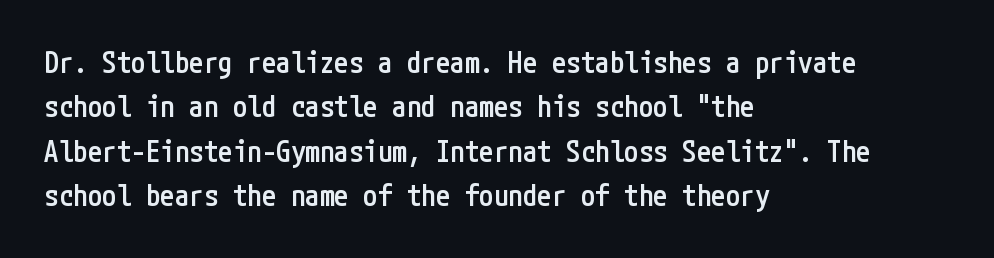
The image shows 29 px semibold, condensed sans-serif type, upright; set left-aligned, normal line spacing (1.53x), normal letter spacing, not underlined; low stroke contrast and a medium x-height.
